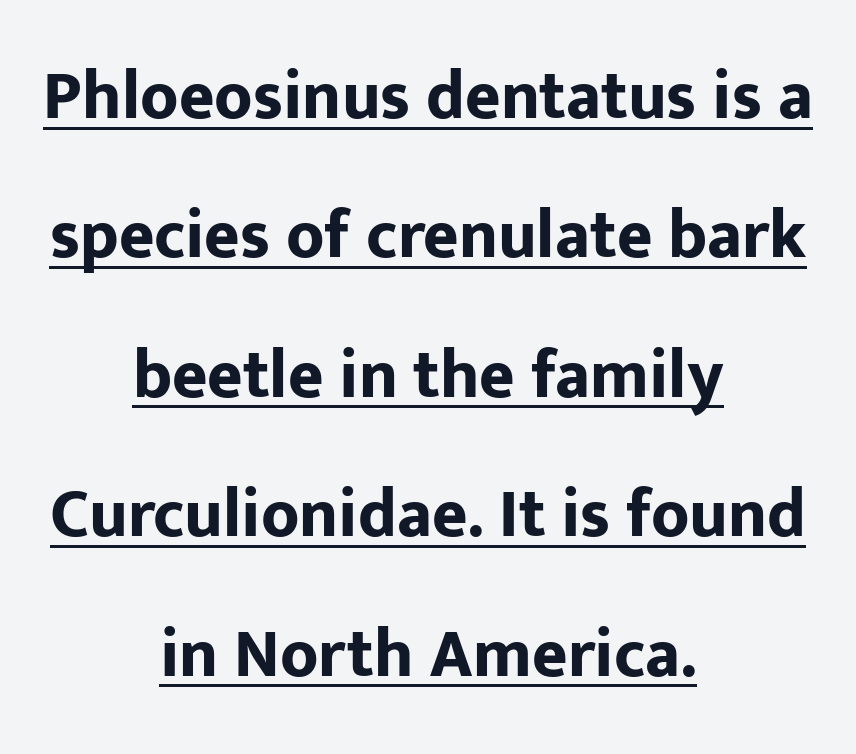
Q: Is the text bold? A: Yes.
Q: Is the text italic (slanted)? A: No, it is upright.
Q: Is the typeface a serif or a sans-serif typeface? A: Sans-serif.
Q: Is the text underlined? A: Yes.
Q: How is the paragraph aligned? A: Centered.
Q: Is the spacing between letters normal or unusually wide? A: Normal.
Q: Is the spacing between lines tight, normal or loose? A: Loose.
Q: Width (condensed, normal, or wide)? A: Normal.
Q: Stroke contrast? A: Low.
Q: x-height? A: Medium.
Q: Monospaced? A: No.
